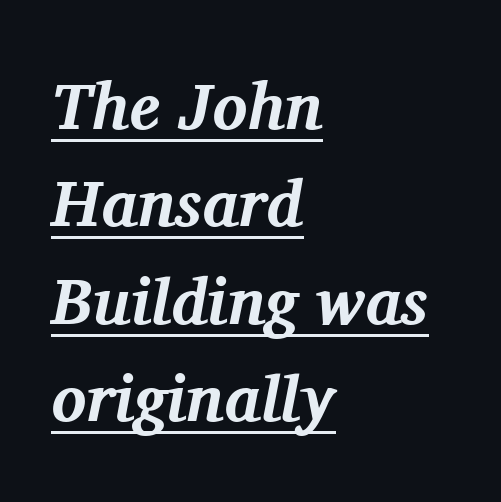
Typeset ragged right — the left edge is the straight one. This rendering employs a face with finishing strokes, i.e., a serif. Leading matches the norm, producing a regular column. The face used here is rendered with its standard letterfit.
